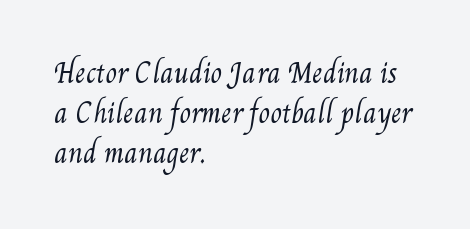
{"bold": "no", "underline": "no", "align": "left", "line_spacing": "normal", "line_spacing_ratio": 1.53, "letter_spacing": "normal", "letter_spacing_em": 0.0, "glyph_px": 26}
